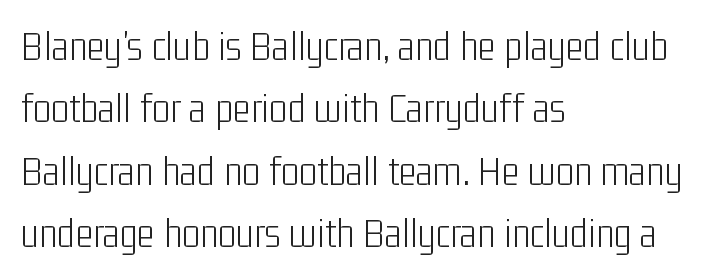
{"serif": "no", "italic": "no", "bold": "no", "weight": "light", "width": "condensed", "stroke_contrast": "low", "x_height": "medium", "monospaced": "no", "underline": "no", "align": "left", "line_spacing": "normal", "line_spacing_ratio": 1.45, "letter_spacing": "normal", "letter_spacing_em": 0.0, "glyph_px": 43}
